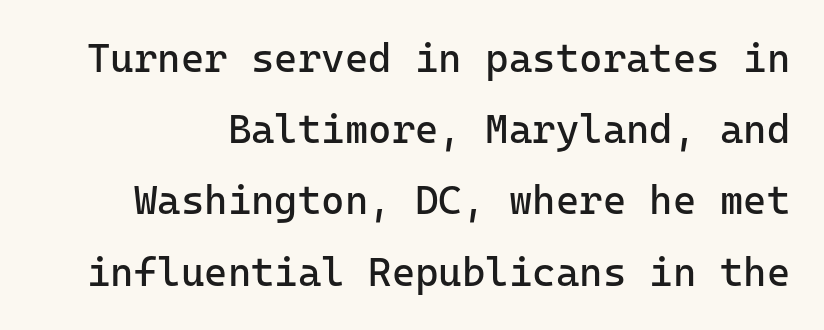
Q: Is the text bold? A: No.
Q: Is the text italic (slanted)? A: No, it is upright.
Q: Is the typeface a serif or a sans-serif typeface? A: Sans-serif.
Q: Is the text underlined? A: No.
Q: Is the spacing between letters normal or unusually wide? A: Normal.
Q: Width (condensed, normal, or wide)? A: Normal.
Q: Stroke contrast? A: Low.
Q: x-height? A: Medium.
Q: Monospaced? A: Yes.
